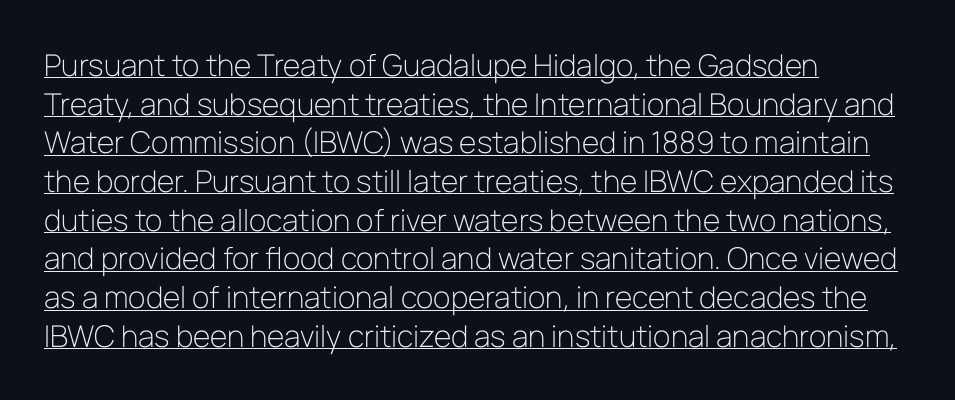
{"serif": "no", "italic": "no", "bold": "no", "weight": "light", "width": "normal", "stroke_contrast": "low", "x_height": "medium", "monospaced": "no", "underline": "yes", "align": "left", "line_spacing": "normal", "line_spacing_ratio": 1.29, "letter_spacing": "normal", "letter_spacing_em": 0.0, "glyph_px": 30}
